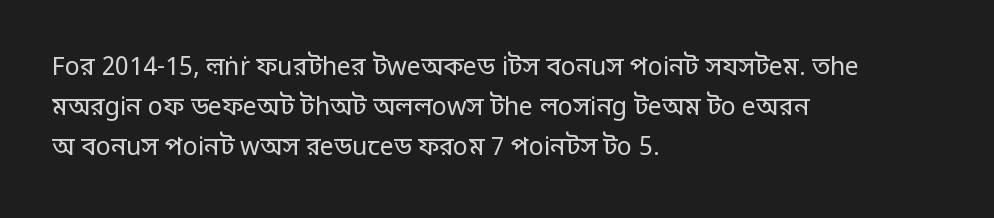
{"italic": "no", "bold": "no", "underline": "no", "align": "left", "line_spacing": "normal", "line_spacing_ratio": 1.6, "letter_spacing": "normal", "letter_spacing_em": 0.0, "glyph_px": 25}
